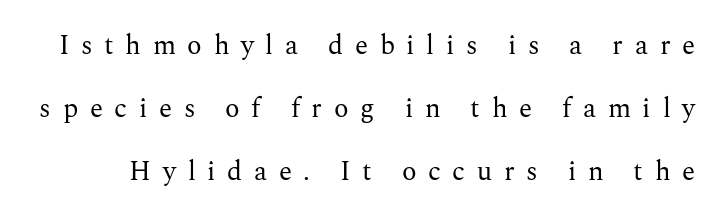
The image shows 27 px text type, upright; set loose line spacing (2.34x), unusually wide letter spacing (+0.43 em), not underlined.
